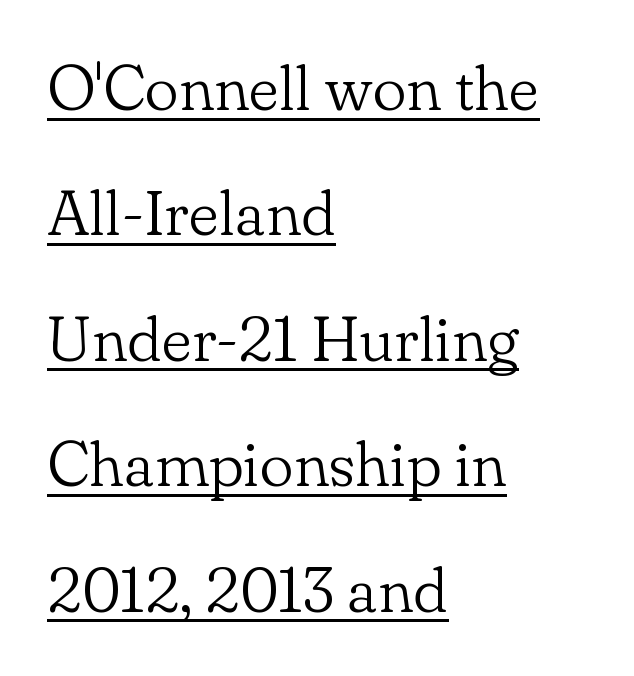
The face used here appears with an underline applied. Students, observe: this is what heavily led, spacious text looks like. A typesetter would call this proportional, since set widths differ per character. Glyph-to-glyph distance matches everyday printed text. The font family rendered here belongs to the serif group.
